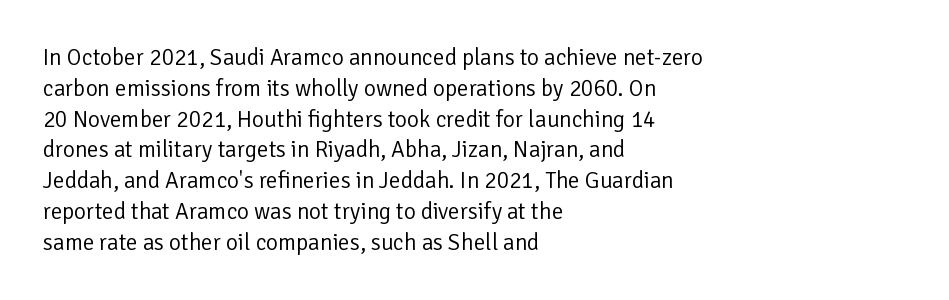
The image shows 23 px text type, upright; set left-aligned, normal line spacing (1.34x), normal letter spacing, not underlined.
